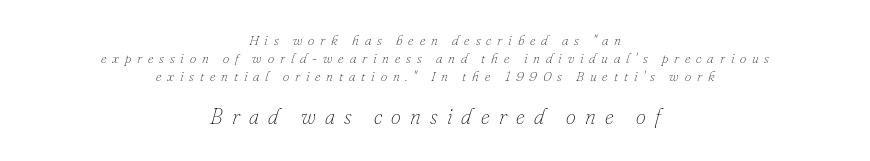
{"italic": "yes", "lean": "right", "slant_degrees": 16, "bold": "no", "underline": "no", "align": "center", "line_spacing": "normal", "line_spacing_ratio": 1.27, "letter_spacing": "wide", "letter_spacing_em": 0.42, "larger_block": "second", "size_ratio": 1.57, "glyph_px": 22}
